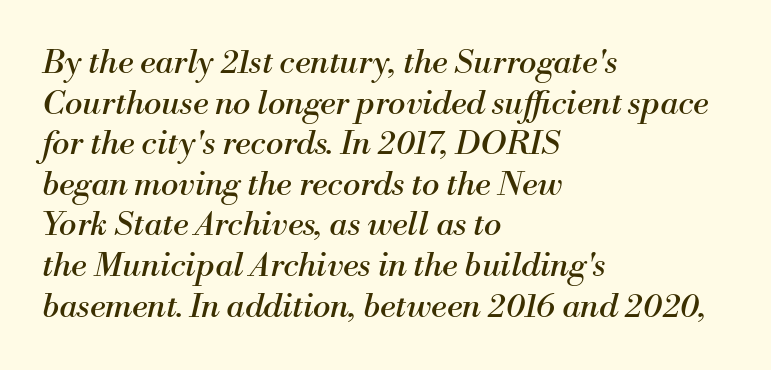
Classification — serif. Check under the words: just untouched page. The line texture is even and compact thanks to regular tracking. Note the varied advance widths — an 'i' is clearly narrower than an 'm'. Compared with a centered layout, this one pins lines to the left instead.
